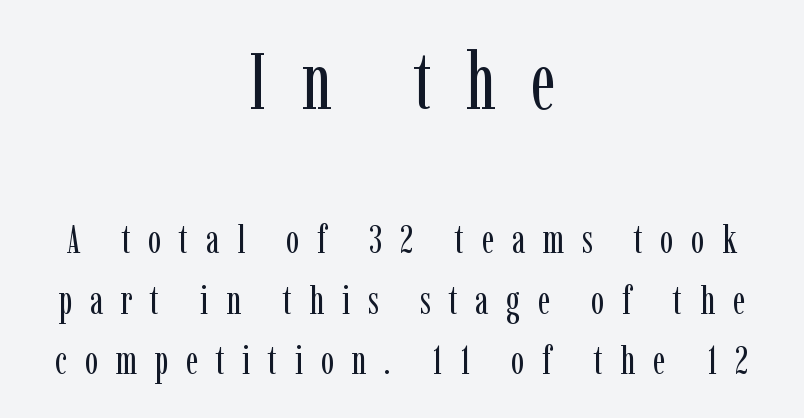
Q: Is the text bold? A: No.
Q: Is the text italic (slanted)? A: No, it is upright.
Q: Is the typeface a serif or a sans-serif typeface? A: Serif.
Q: Is the text underlined? A: No.
Q: How is the paragraph aligned? A: Centered.
Q: Is the spacing between letters normal or unusually wide? A: Unusually wide.
Q: Is the spacing between lines tight, normal or loose? A: Normal.
Q: Which block of text is set in a larger size, the first (top) or the second (bottom)? A: The first (top) one.
Q: Width (condensed, normal, or wide)? A: Condensed.
Q: Stroke contrast? A: Low.
Q: x-height? A: Medium.
Q: Monospaced? A: No.
